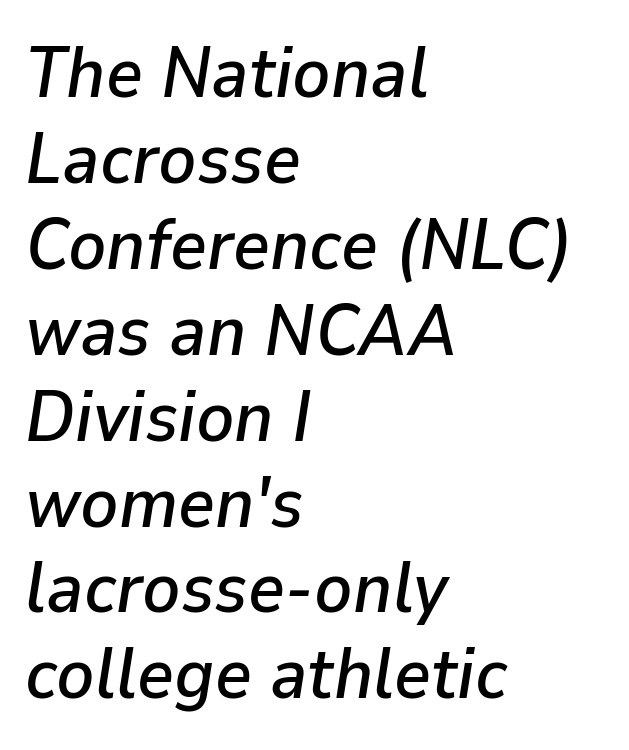
Q: Is the text italic (slanted)? A: Yes, it leans right by about 9 degrees.
Q: Is the text underlined? A: No.
Q: How is the paragraph aligned? A: Left-aligned.
Q: Is the spacing between letters normal or unusually wide? A: Normal.
Q: Width (condensed, normal, or wide)? A: Normal.
Q: Stroke contrast? A: Low.
Q: x-height? A: Medium.
Q: Monospaced? A: No.
